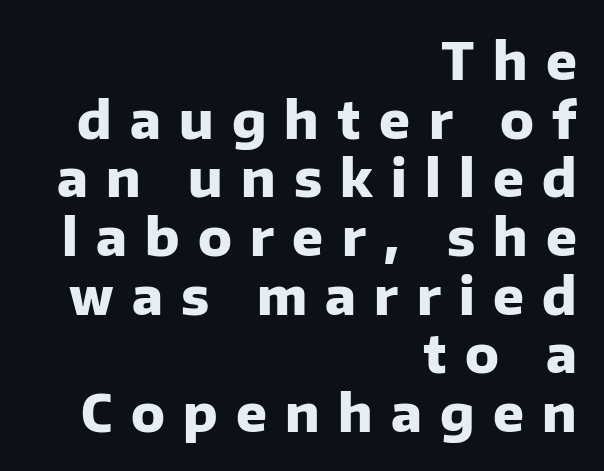
{"serif": "no", "italic": "no", "bold": "yes", "weight": "heavy", "width": "normal", "stroke_contrast": "low", "x_height": "medium", "monospaced": "no", "underline": "no", "align": "right", "line_spacing": "tight", "line_spacing_ratio": 1.15, "letter_spacing": "wide", "letter_spacing_em": 0.36, "glyph_px": 51}
